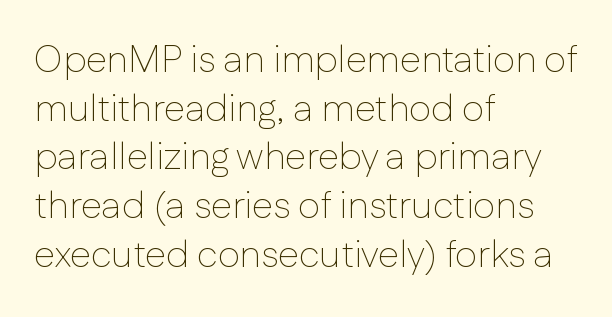
Character widths vary here, with narrow letters taking less room than wide ones. Grotesque or geometric, the face here clearly has no serifs. The area under the type is left untouched. The line-height multiplier appears to be the usual default. These lines stack with their left ends in a neat column. Spacing between characters is what you'd get straight out of the box.
